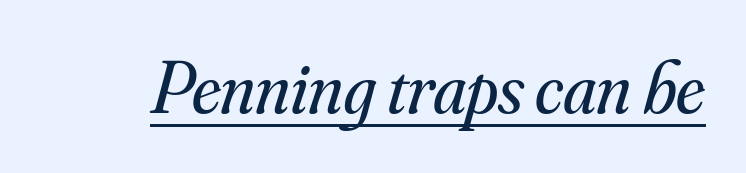
The passage shown is typed in a proportional face where columns would drift. The designer went with a serif here, giving each stem small feet. A typesetter would call this zero additional tracking. Think standard paragraph weight, or any step lighter than that. Emphasis-style slanted type is in use.
